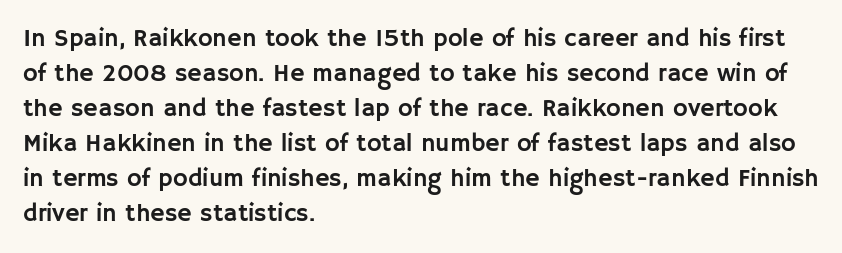
The rendering uses a moderate line-height, typical for paragraphs. A typesetter would call this zero additional tracking. Teacher's note: observe the even left margin — that is flush-left alignment. The string is rendered with underlining switched off. Posture: straight, roman, zero tilt.
